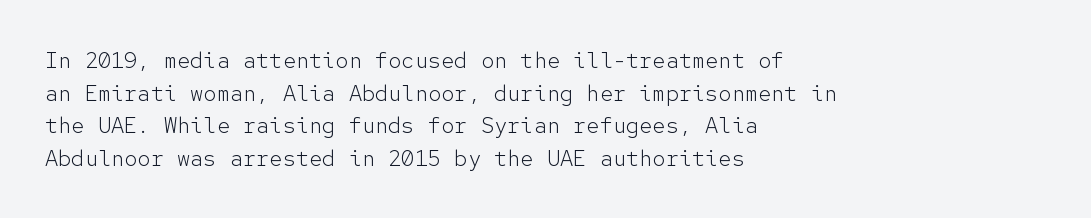
{"italic": "no", "bold": "no", "underline": "no", "align": "left", "line_spacing": "normal", "line_spacing_ratio": 1.48, "letter_spacing": "normal", "letter_spacing_em": 0.0, "glyph_px": 22}
